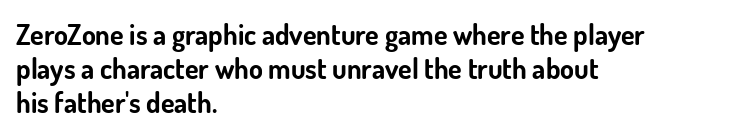
Q: Is the text bold? A: Yes.
Q: Is the text italic (slanted)? A: No, it is upright.
Q: Is the typeface a serif or a sans-serif typeface? A: Sans-serif.
Q: Is the text underlined? A: No.
Q: How is the paragraph aligned? A: Left-aligned.
Q: Is the spacing between letters normal or unusually wide? A: Normal.
Q: Width (condensed, normal, or wide)? A: Normal.
Q: Stroke contrast? A: Low.
Q: x-height? A: Small.
Q: Monospaced? A: No.
